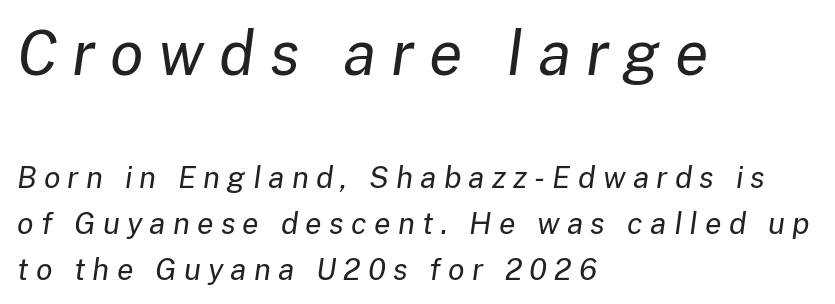
The words here are not underlined. The rendering uses natural spacing where letterforms have individual widths. The space between consecutive lines is moderate. Think standard paragraph weight, or any step lighter than that.
